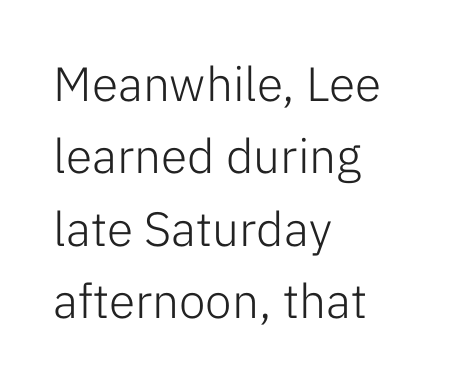
Baseline-to-baseline distance is the conventional proportion of letter height. Notice how the passage keeps a crisp vertical edge on the left only. You can tell it's not italic because the verticals are truly vertical. The face used here is proportionally spaced, like ordinary book or web type. The space directly below the letters is spotless. The typeface has the unassuming heft of standard copy or less.
